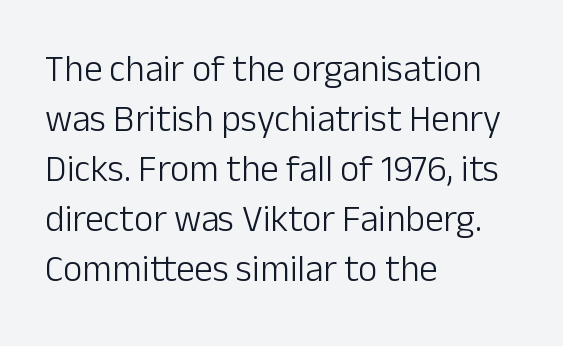
Tracking value appears to be zero — textbook default spacing. Layout note: lines flush left. Varying glyph widths throughout — classic text-font behaviour. No heavy texture on the line: the type isn't bold. Underlining? Definitely not there.
